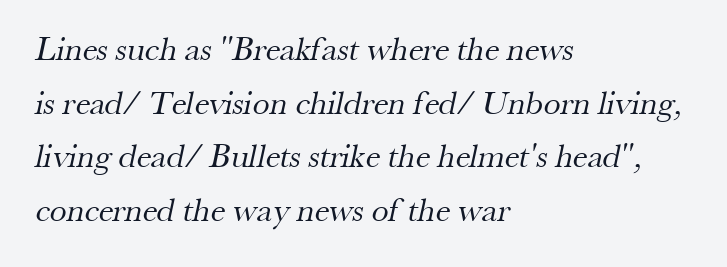
The image shows 34 px regular-weight serif type; set left-aligned, normal line spacing (1.58x), normal letter spacing, not underlined; medium stroke contrast and a small x-height.
